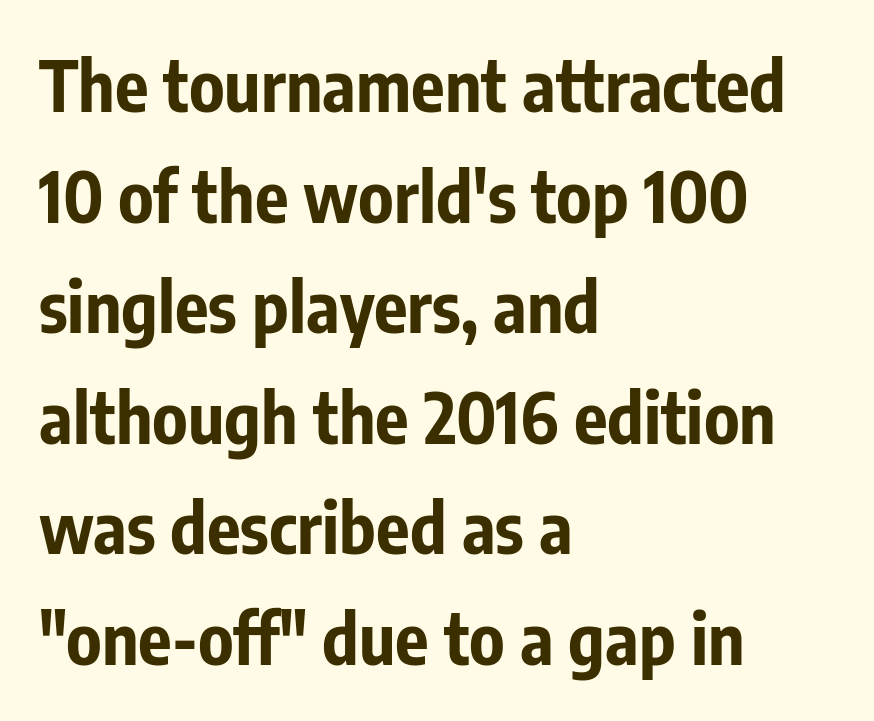
Spacing between characters is what you'd get straight out of the box. The vertical gap from one line to the next is medium. I'd call this a sans setting — the letters go barefoot. Characters remain perfectly vertical along every line. Every letter is thick-stroked: bold, no question. Rule under the text: the space is simply empty.
